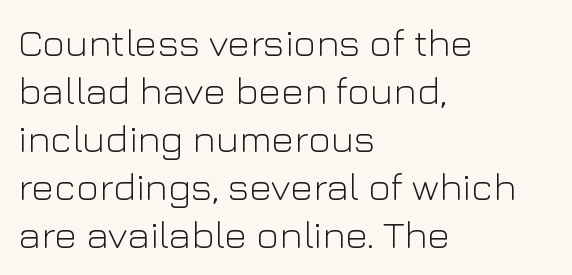
No italicization has been applied; the sample stays upright. Spacing verdict: proportional, widths tailored to each character. The type is set solid horizontally, with unmodified tracking. The passage shown is typeset with a sans-serif family. Compared with a centered layout, this one pins lines to the left instead. Quick note: underline off.
